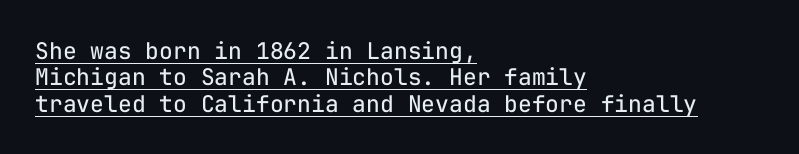
{"italic": "no", "bold": "no", "underline": "yes", "align": "left", "line_spacing": "tight", "line_spacing_ratio": 1.15, "letter_spacing": "normal", "letter_spacing_em": 0.0, "glyph_px": 23}
